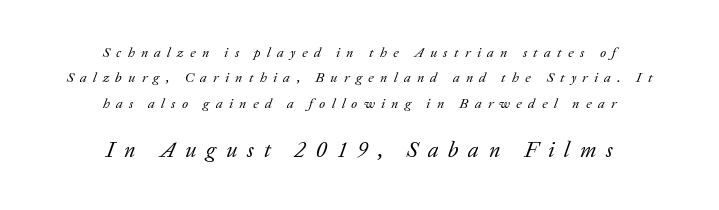
{"italic": "yes", "lean": "right", "slant_degrees": 20, "bold": "no", "underline": "no", "align": "center", "line_spacing_ratio": 1.82, "letter_spacing": "wide", "letter_spacing_em": 0.45, "larger_block": "second", "size_ratio": 1.57, "glyph_px": 22}
